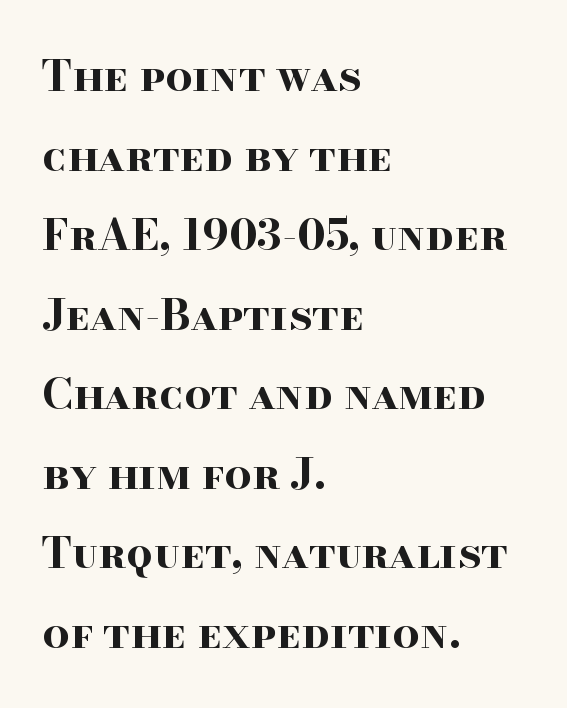
The image shows 43 px bold, wide serif type, upright; set left-aligned, line spacing 1.85x, normal letter spacing, not underlined; high stroke contrast and a small x-height.
